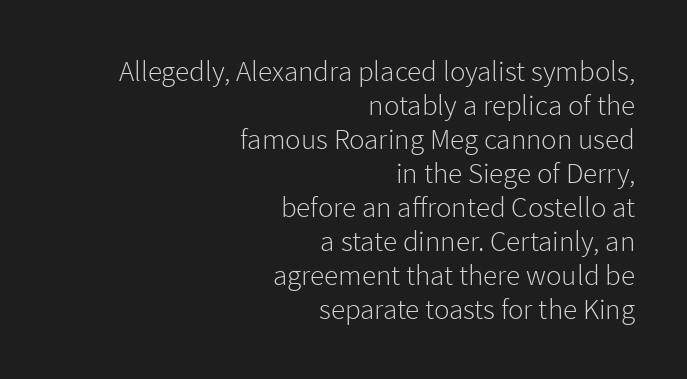
The image shows 29 px light sans-serif type, upright; set right-aligned, line spacing 1.17x, normal letter spacing, not underlined; low stroke contrast and a medium x-height.
